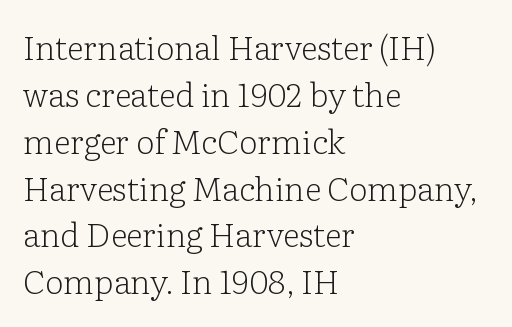
To sum up the face: it has serifs. Compared with a typical body face, this is equally light or lighter still. What stands out about the letter spacing? Nothing — it is the standard amount. Horizontal bands of white between lines are of average thickness.
